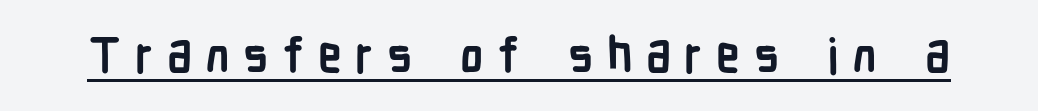
Q: Is the text bold? A: Yes.
Q: Is the text italic (slanted)? A: No, it is upright.
Q: Is the typeface a serif or a sans-serif typeface? A: Sans-serif.
Q: Is the text underlined? A: Yes.
Q: Is the spacing between letters normal or unusually wide? A: Unusually wide.
Q: Width (condensed, normal, or wide)? A: Condensed.
Q: Stroke contrast? A: Low.
Q: x-height? A: Medium.
Q: Monospaced? A: No.
